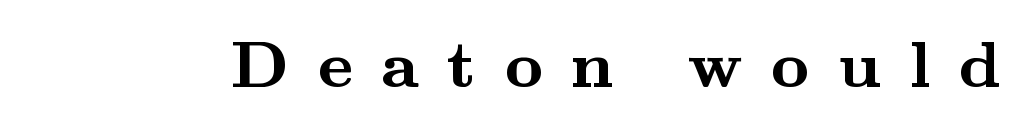
Look at the tracking — it's clearly loosened, letters drifting apart. Is this a fixed-width face? No — the glyphs have proportional, varying widths. Is there any slant? The stems are plumb. Chunky letters — that's bold for sure. Is this a sans? No — the strokes have serifs.
